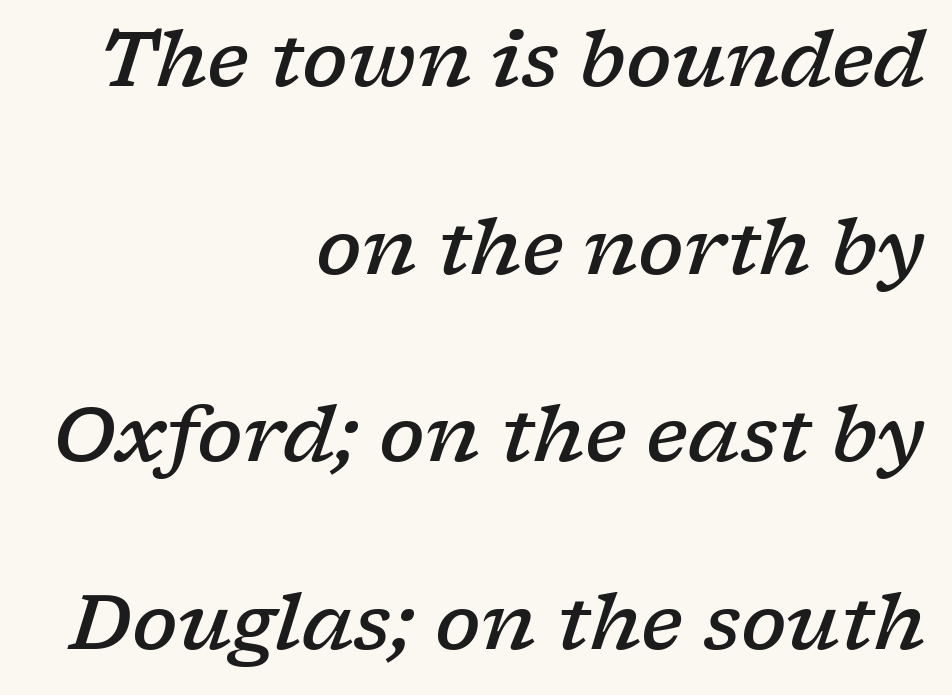
The image shows 76 px semibold, wide serif type, italic (leaning right); set right-aligned, loose line spacing (2.47x), normal letter spacing, not underlined; low stroke contrast and a medium x-height.
